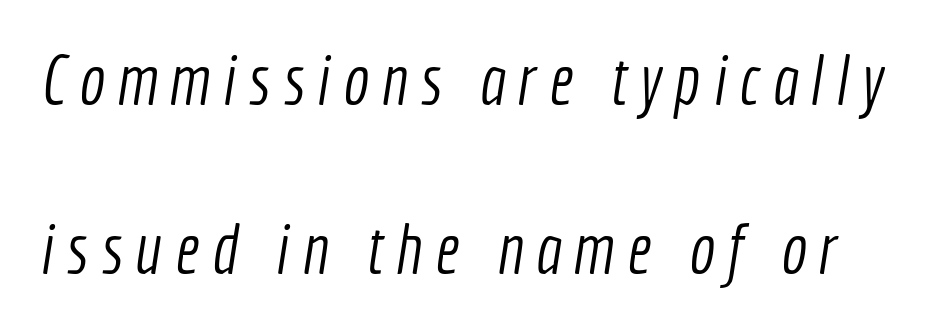
Q: Is the text bold? A: No.
Q: Is the typeface a serif or a sans-serif typeface? A: Sans-serif.
Q: Is the text underlined? A: No.
Q: Is the spacing between lines tight, normal or loose? A: Loose.
Q: Width (condensed, normal, or wide)? A: Condensed.
Q: x-height? A: Medium.
Q: Monospaced? A: No.
